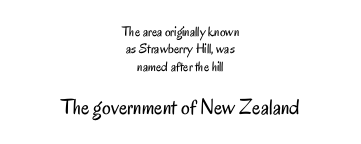
{"italic": "no", "bold": "no", "underline": "no", "align": "center", "line_spacing_ratio": 1.24, "letter_spacing": "normal", "letter_spacing_em": 0.0, "larger_block": "second", "size_ratio": 1.57, "glyph_px": 22}
